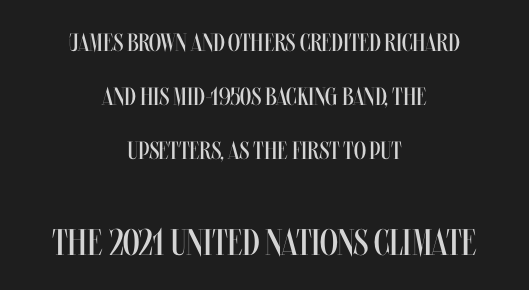
The image shows 37 px regular-weight, condensed type, upright; set centered, loose line spacing (2.17x), normal letter spacing, not underlined; the second (bottom) block is 1.48x larger; medium stroke contrast and a large x-height.
